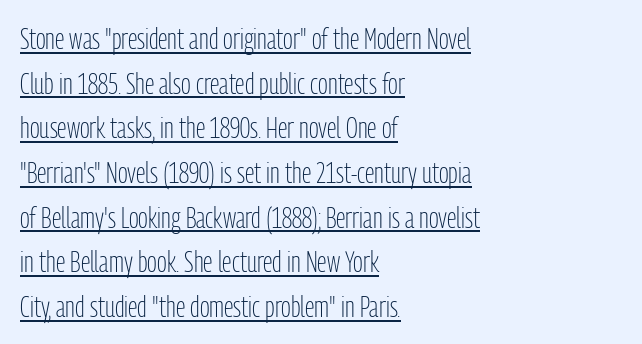
Q: Is the text bold? A: No.
Q: Is the text italic (slanted)? A: No, it is upright.
Q: Is the typeface a serif or a sans-serif typeface? A: Sans-serif.
Q: Is the text underlined? A: Yes.
Q: How is the paragraph aligned? A: Left-aligned.
Q: Is the spacing between letters normal or unusually wide? A: Normal.
Q: Is the spacing between lines tight, normal or loose? A: Normal.
Q: Width (condensed, normal, or wide)? A: Condensed.
Q: Stroke contrast? A: Low.
Q: x-height? A: Medium.
Q: Monospaced? A: No.
